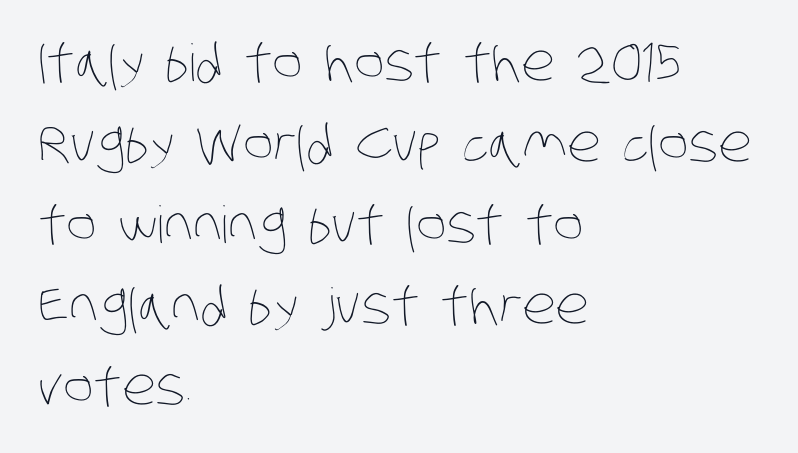
{"bold": "no", "weight": "thin", "width": "condensed", "stroke_contrast": "low", "x_height": "large", "monospaced": "no", "underline": "no", "align": "left", "line_spacing": "normal", "line_spacing_ratio": 1.59, "letter_spacing": "normal", "letter_spacing_em": 0.0, "glyph_px": 51}
